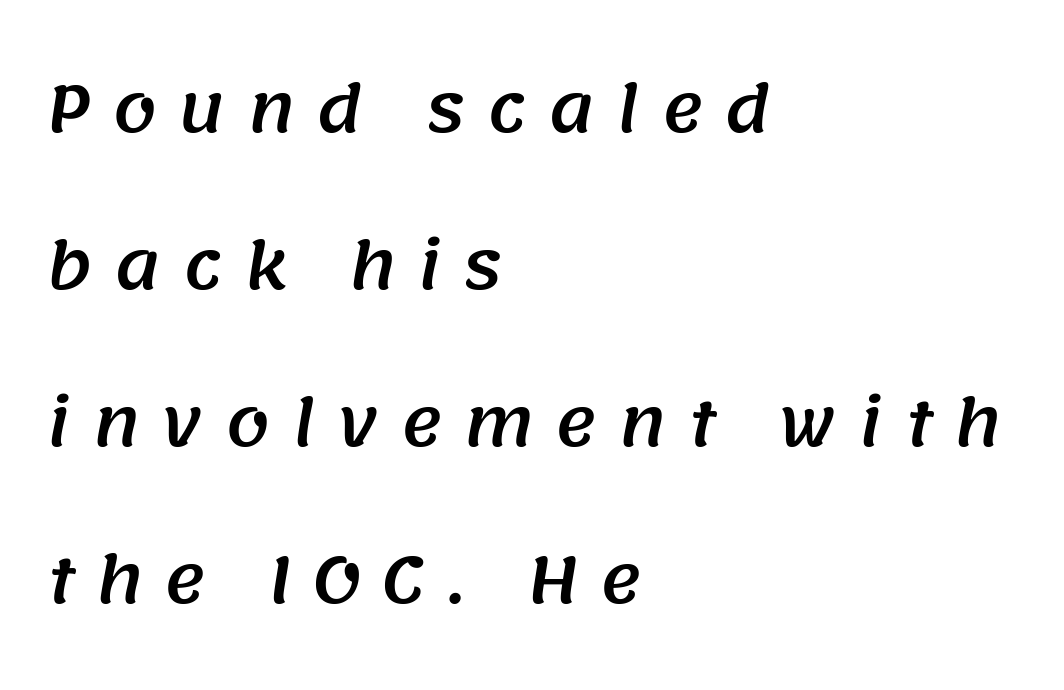
{"serif": "no", "width": "normal", "stroke_contrast": "medium", "x_height": "large", "monospaced": "no", "underline": "no", "align": "left", "line_spacing": "loose", "line_spacing_ratio": 2.49, "letter_spacing": "wide", "letter_spacing_em": 0.34, "glyph_px": 63}
